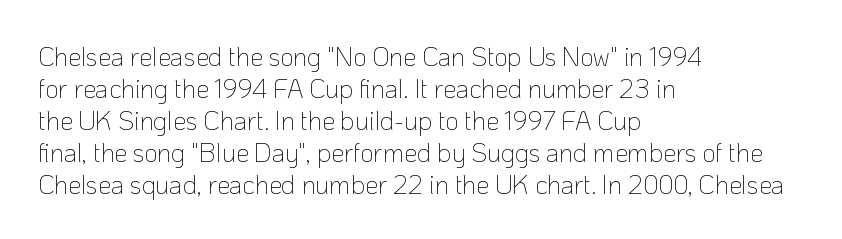
Q: Is the text bold? A: No.
Q: Is the text italic (slanted)? A: No, it is upright.
Q: Is the text underlined? A: No.
Q: How is the paragraph aligned? A: Left-aligned.
Q: Is the spacing between letters normal or unusually wide? A: Normal.
